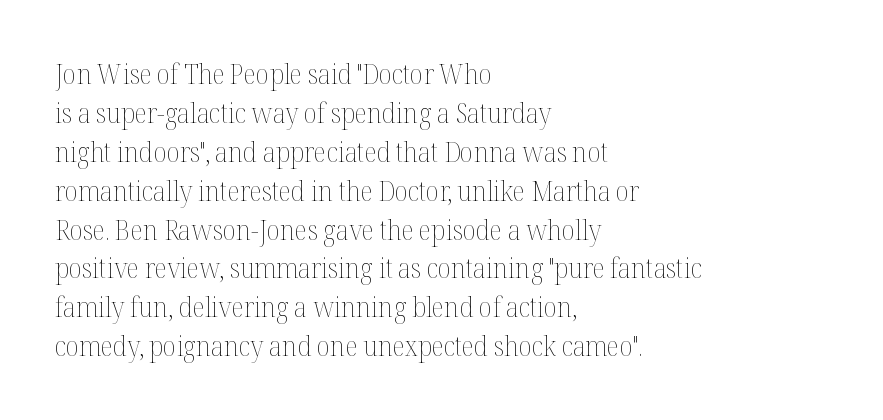
The image shows 27 px text type, upright; set left-aligned, normal line spacing (1.44x), normal letter spacing, not underlined.
